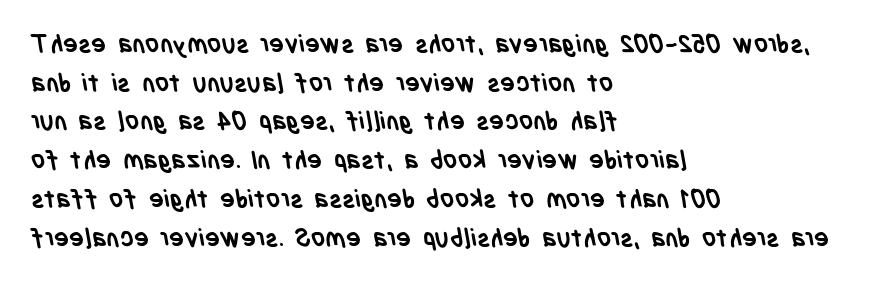
{"bold": "yes", "underline": "no", "align": "left", "line_spacing": "normal", "line_spacing_ratio": 1.55, "letter_spacing": "normal", "letter_spacing_em": 0.0, "glyph_px": 25}
